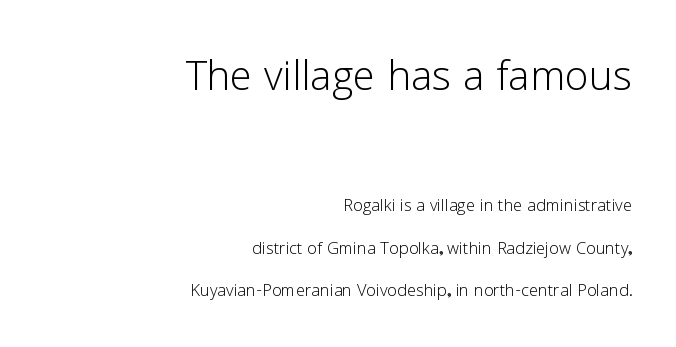
Q: Is the text bold? A: No.
Q: Is the text italic (slanted)? A: No, it is upright.
Q: Is the typeface a serif or a sans-serif typeface? A: Sans-serif.
Q: Is the text underlined? A: No.
Q: How is the paragraph aligned? A: Right-aligned.
Q: Is the spacing between letters normal or unusually wide? A: Normal.
Q: Is the spacing between lines tight, normal or loose? A: Loose.
Q: Which block of text is set in a larger size, the first (top) or the second (bottom)? A: The first (top) one.
Q: Width (condensed, normal, or wide)? A: Normal.
Q: Stroke contrast? A: Low.
Q: x-height? A: Medium.
Q: Monospaced? A: No.
